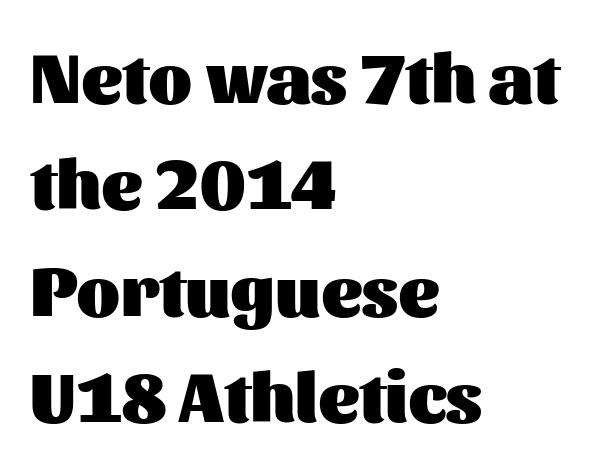
Q: Is the text bold? A: Yes.
Q: Is the text italic (slanted)? A: No, it is upright.
Q: Is the typeface a serif or a sans-serif typeface? A: Sans-serif.
Q: Is the text underlined? A: No.
Q: How is the paragraph aligned? A: Left-aligned.
Q: Is the spacing between letters normal or unusually wide? A: Normal.
Q: Is the spacing between lines tight, normal or loose? A: Normal.
Q: Width (condensed, normal, or wide)? A: Normal.
Q: Stroke contrast? A: Medium.
Q: x-height? A: Medium.
Q: Monospaced? A: No.
